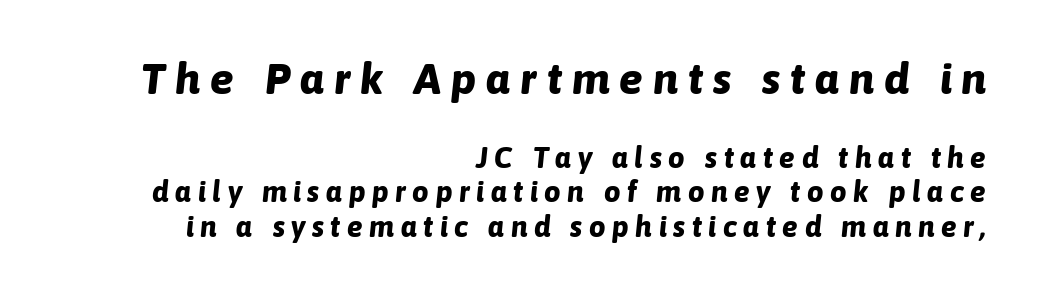
Q: Is the text bold? A: Yes.
Q: Is the text italic (slanted)? A: Yes, it leans right by about 6 degrees.
Q: Is the text underlined? A: No.
Q: How is the paragraph aligned? A: Right-aligned.
Q: Is the spacing between letters normal or unusually wide? A: Unusually wide.
Q: Which block of text is set in a larger size, the first (top) or the second (bottom)? A: The first (top) one.
Q: Width (condensed, normal, or wide)? A: Normal.
Q: Stroke contrast? A: Low.
Q: x-height? A: Medium.
Q: Monospaced? A: No.
